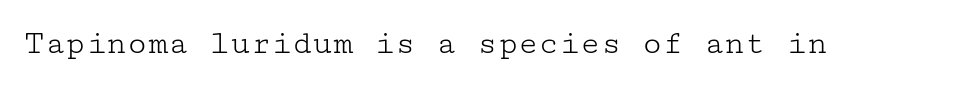
Rule under the text: the space is simply empty. The horizontal fit of the characters is conventional and even. Is there any slant? The stems are plumb. These glyphs show unthickened strokes, regular width or finer. Old-style or modern, the face here clearly has serifs.
